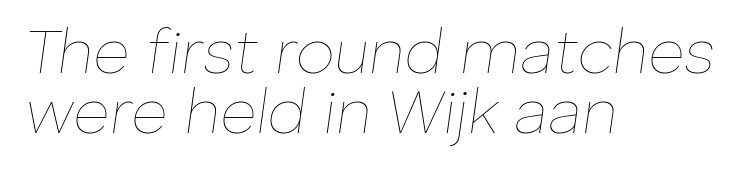
The image shows 62 px thin type, italic (leaning right); set left-aligned, tight line spacing (0.97x), normal letter spacing, not underlined; low stroke contrast and a medium x-height.
